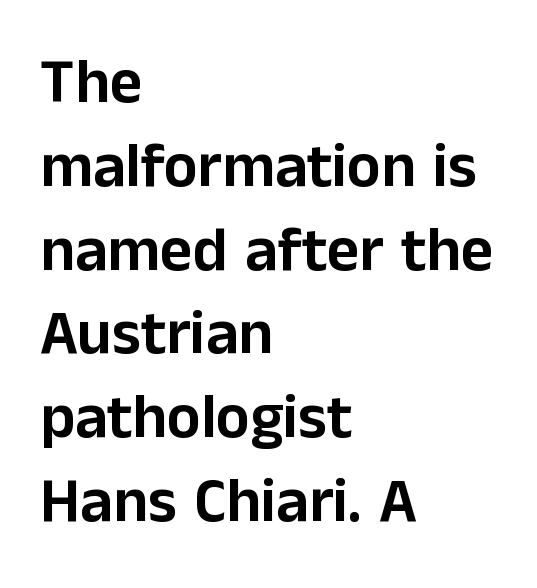
Each row of text sits above clean, open space. The face used here is proportionally spaced, like ordinary book or web type. Nobody touched the tracking dial on this one. The type sits square on the baseline with zero lean.
